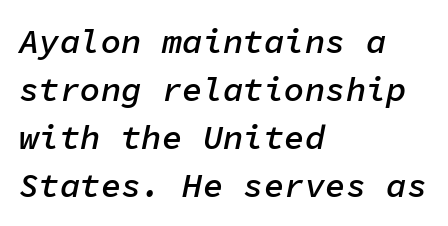
The image shows 34 px semibold type, italic (leaning right), monospaced; set left-aligned, normal line spacing (1.41x), normal letter spacing, not underlined; low stroke contrast and a medium x-height.
